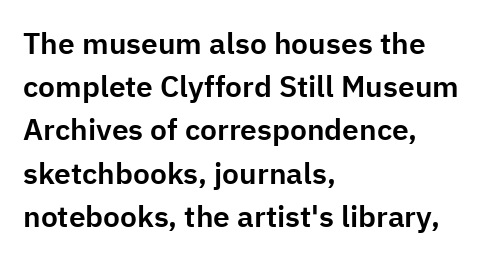
{"serif": "no", "italic": "no", "width": "normal", "stroke_contrast": "low", "x_height": "medium", "monospaced": "no", "underline": "no", "align": "left", "line_spacing": "normal", "line_spacing_ratio": 1.44, "letter_spacing": "normal", "letter_spacing_em": 0.0, "glyph_px": 30}
